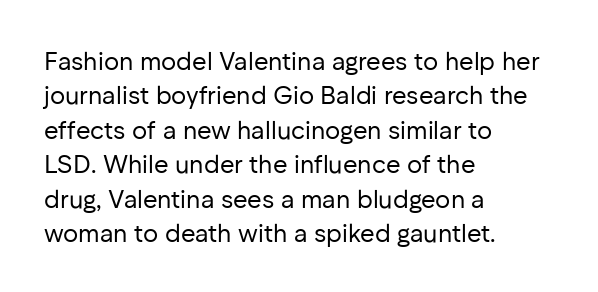
The image shows 25 px text type, upright; set left-aligned, normal line spacing (1.38x), normal letter spacing, not underlined.
